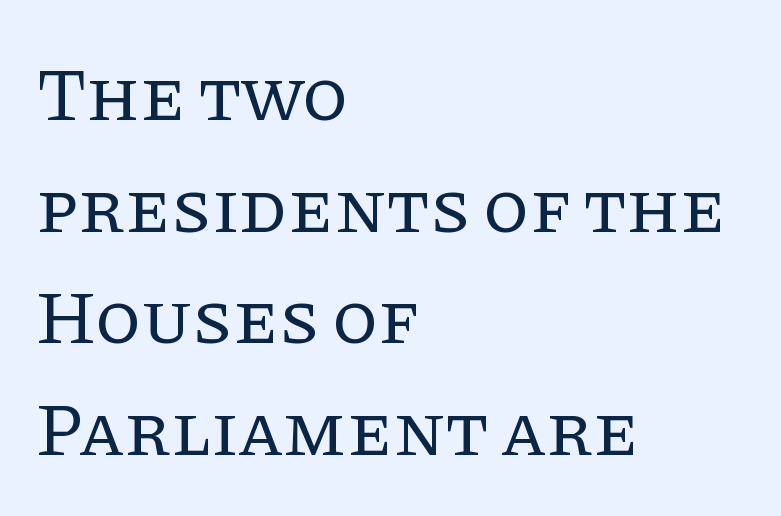
The lettering holds an erect, upright posture throughout. These lines are rendered in a variable-pitch font. Weight: in the light-to-regular range. Decoration check: the copy has no underline. Does extra space separate the letters? No, they use regular spacing. Whoever set this chose a conventional vertical rhythm.
